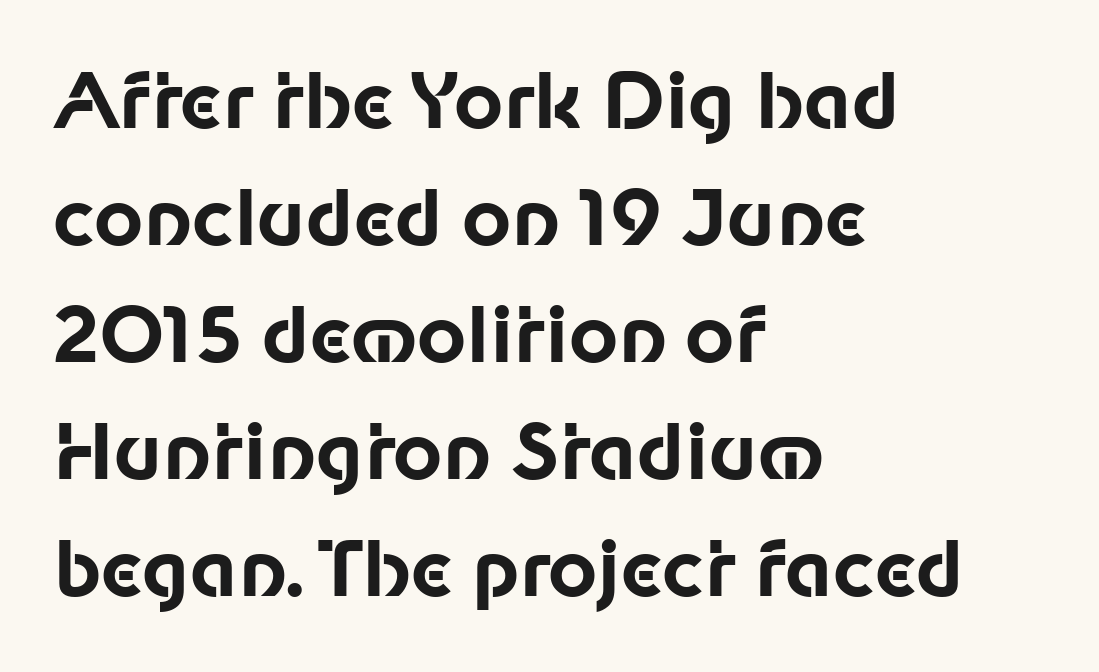
{"serif": "no", "italic": "no", "bold": "yes", "weight": "bold", "width": "normal", "stroke_contrast": "low", "x_height": "medium", "monospaced": "no", "underline": "no", "align": "left", "line_spacing": "normal", "line_spacing_ratio": 1.54, "letter_spacing": "normal", "letter_spacing_em": 0.0, "glyph_px": 76}
